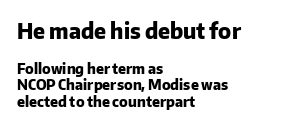
Q: Is the text bold? A: Yes.
Q: Is the text italic (slanted)? A: No, it is upright.
Q: Is the text underlined? A: No.
Q: How is the paragraph aligned? A: Left-aligned.
Q: Is the spacing between letters normal or unusually wide? A: Normal.
Q: Which block of text is set in a larger size, the first (top) or the second (bottom)? A: The first (top) one.
